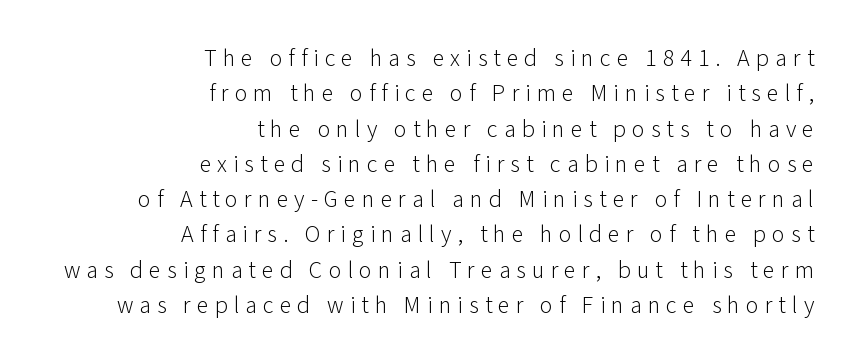
Q: Is the text bold? A: No.
Q: Is the text italic (slanted)? A: No, it is upright.
Q: Is the text underlined? A: No.
Q: How is the paragraph aligned? A: Right-aligned.
Q: Is the spacing between letters normal or unusually wide? A: Unusually wide.
Q: Is the spacing between lines tight, normal or loose? A: Normal.
